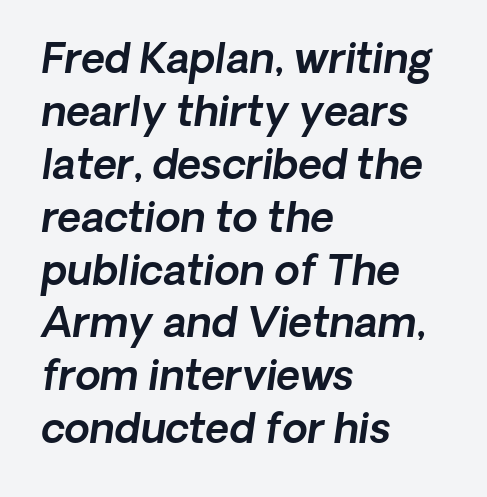
Nope, no serifs anywhere on these letters. Only glyphs here, with clear space below each row. Summary of vertical rhythm: regular, with standard interline spacing. Is the letter spacing exaggerated? No — it looks like the ordinary default. Visually the block forms a straight wall on the left and a jagged coastline on the right.
